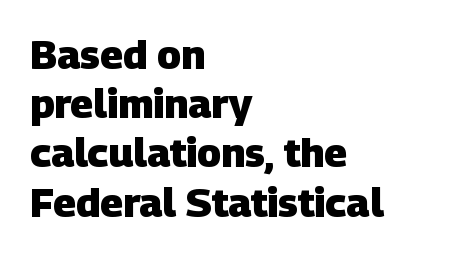
Q: Is the text bold? A: Yes.
Q: Is the typeface a serif or a sans-serif typeface? A: Sans-serif.
Q: Is the text underlined? A: No.
Q: How is the paragraph aligned? A: Left-aligned.
Q: Is the spacing between letters normal or unusually wide? A: Normal.
Q: Width (condensed, normal, or wide)? A: Normal.
Q: Stroke contrast? A: Low.
Q: x-height? A: Large.
Q: Monospaced? A: No.
